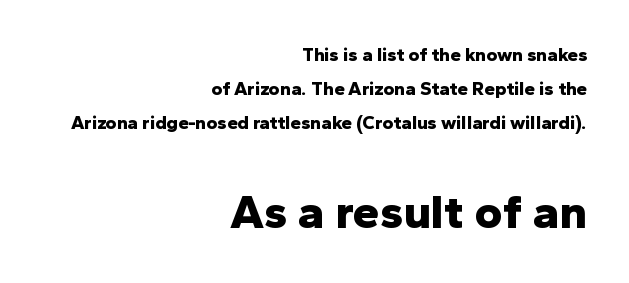
Q: Is the text bold? A: Yes.
Q: Is the text italic (slanted)? A: No, it is upright.
Q: Is the typeface a serif or a sans-serif typeface? A: Sans-serif.
Q: Is the text underlined? A: No.
Q: How is the paragraph aligned? A: Right-aligned.
Q: Is the spacing between letters normal or unusually wide? A: Normal.
Q: Which block of text is set in a larger size, the first (top) or the second (bottom)? A: The second (bottom) one.
Q: Width (condensed, normal, or wide)? A: Normal.
Q: Stroke contrast? A: Low.
Q: x-height? A: Medium.
Q: Monospaced? A: No.
